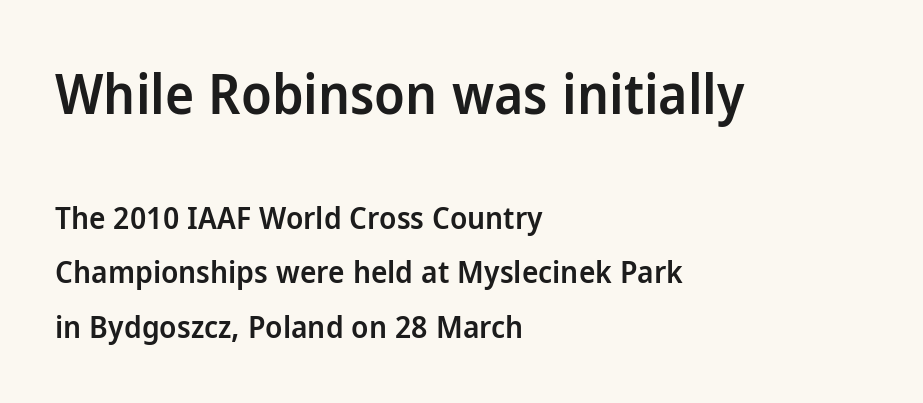
Q: Is the text bold? A: Semi-bold.
Q: Is the text italic (slanted)? A: No, it is upright.
Q: Is the typeface a serif or a sans-serif typeface? A: Sans-serif.
Q: Is the text underlined? A: No.
Q: How is the paragraph aligned? A: Left-aligned.
Q: Is the spacing between letters normal or unusually wide? A: Normal.
Q: Which block of text is set in a larger size, the first (top) or the second (bottom)? A: The first (top) one.
Q: Width (condensed, normal, or wide)? A: Normal.
Q: Stroke contrast? A: Low.
Q: x-height? A: Medium.
Q: Monospaced? A: No.
